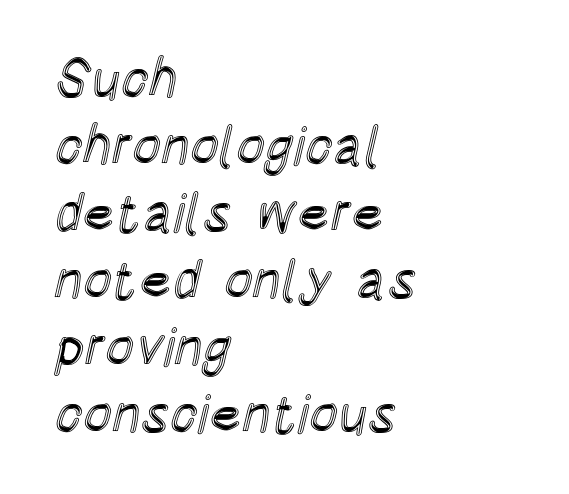
Q: Is the text italic (slanted)? A: Yes.
Q: Is the text underlined? A: No.
Q: How is the paragraph aligned? A: Left-aligned.
Q: Is the spacing between letters normal or unusually wide? A: Normal.
Q: Width (condensed, normal, or wide)? A: Condensed.
Q: x-height? A: Large.
Q: Monospaced? A: No.
